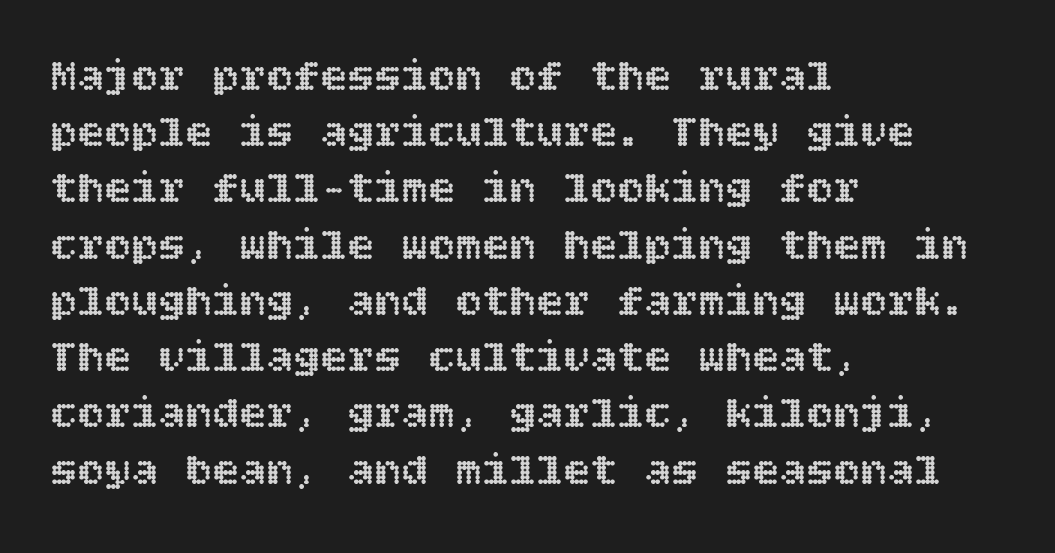
The image shows 45 px text type, upright; set left-aligned, normal line spacing (1.25x), normal letter spacing, not underlined; a large x-height.
